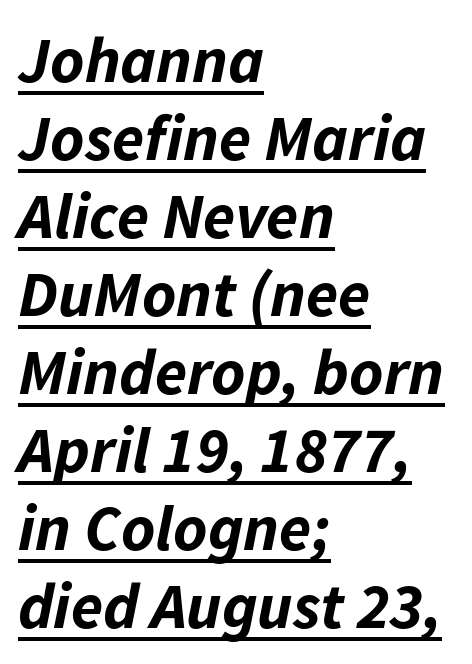
The image shows 65 px bold type, italic (leaning right); set left-aligned, line spacing 1.2x, normal letter spacing, underlined; low stroke contrast and a medium x-height.
